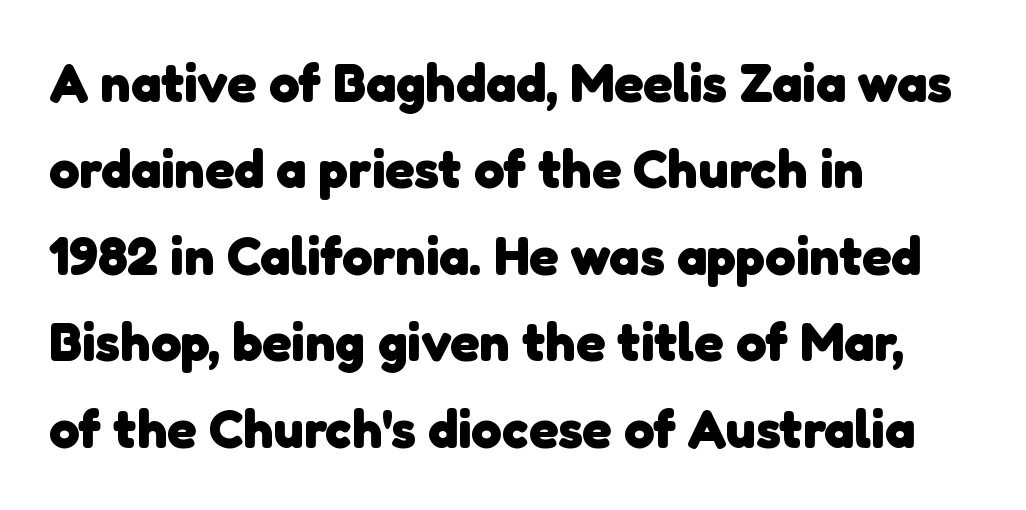
Serifs: no, the terminals of the letterforms are clean. The letters sit at their default tracking, neither squeezed nor spread. Compared with a centered layout, this one pins lines to the left instead. What weight is shown? A full bold with thick strokes. The strip under each line holds only bare page. Is there much room between lines? A standard amount, neither cramped nor airy.
